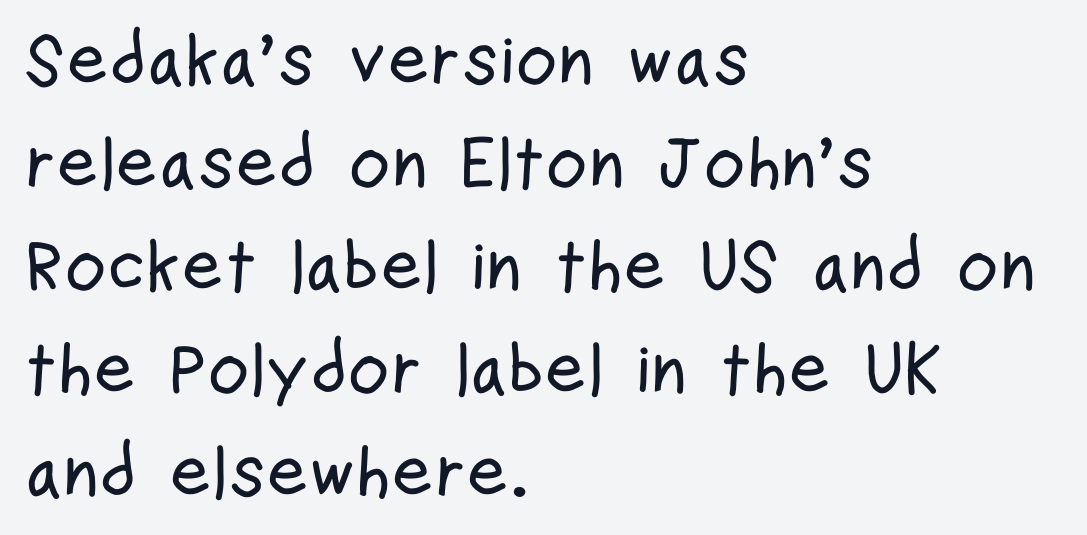
{"serif": "no", "italic": "no", "width": "condensed", "stroke_contrast": "low", "x_height": "medium", "monospaced": "no", "underline": "no", "align": "left", "line_spacing": "normal", "line_spacing_ratio": 1.43, "letter_spacing": "normal", "letter_spacing_em": 0.0, "glyph_px": 72}
